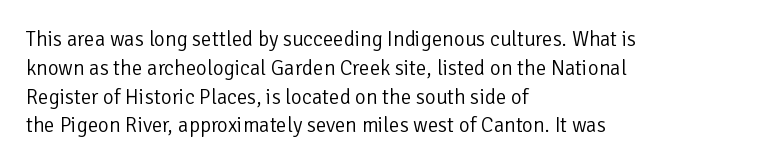
Each new line begins a customary step beneath the previous one. Stems here are at most as thick as an everyday book face. Words appear dense and cohesive because spacing is normal. Descenders hang freely into open space. The axis of the letterforms is exactly vertical.
